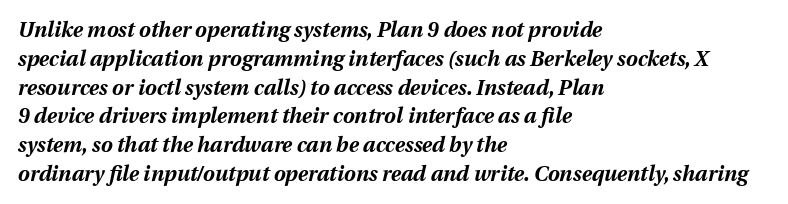
The image shows 21 px bold type, italic (leaning right); set left-aligned, normal line spacing (1.37x), normal letter spacing, not underlined.
